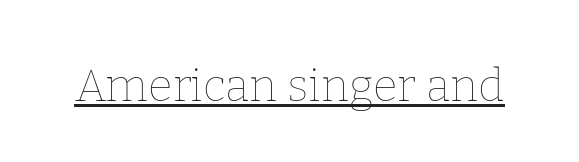
{"italic": "no", "bold": "no", "weight": "thin", "width": "normal", "stroke_contrast": "low", "x_height": "medium", "monospaced": "no", "underline": "yes", "letter_spacing": "normal", "letter_spacing_em": 0.0, "glyph_px": 45}
